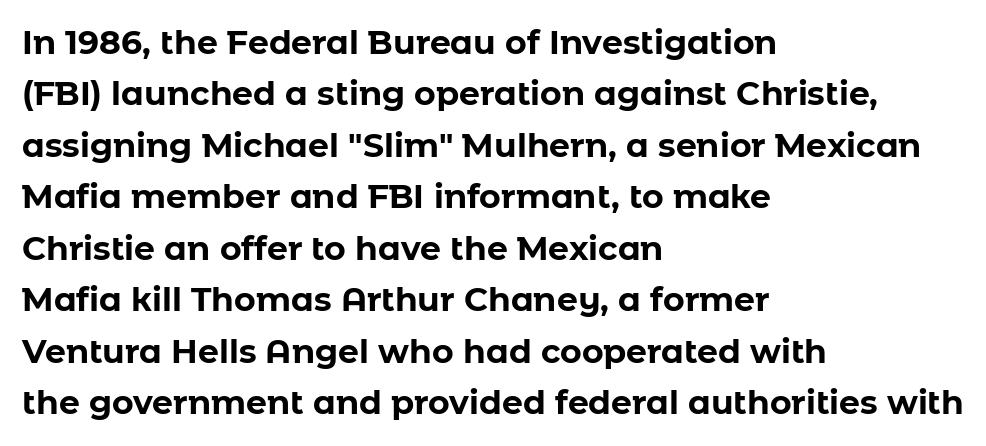
The specimen reads as upright at a glance. You can tell from the bare stems that sans-serif type was used. Successive baselines arrive at the customary interval. Words float on clear page, feet unadorned.
